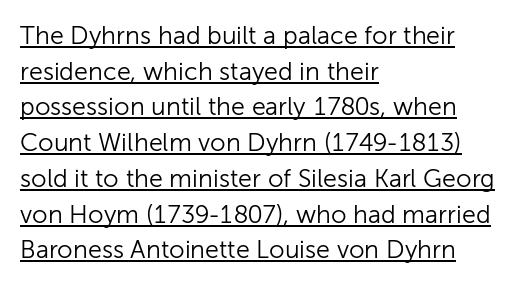
{"italic": "no", "bold": "no", "underline": "yes", "align": "left", "line_spacing": "normal", "line_spacing_ratio": 1.43, "letter_spacing": "normal", "letter_spacing_em": 0.0, "glyph_px": 25}
